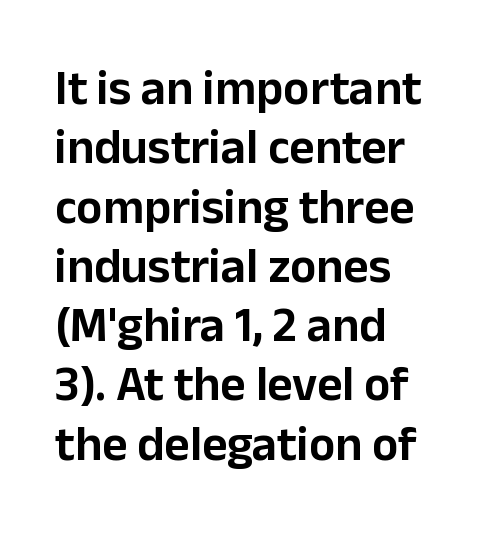
The image shows 49 px sans-serif type, upright; set left-aligned, line spacing 1.21x, normal letter spacing, not underlined; low stroke contrast and a medium x-height.
